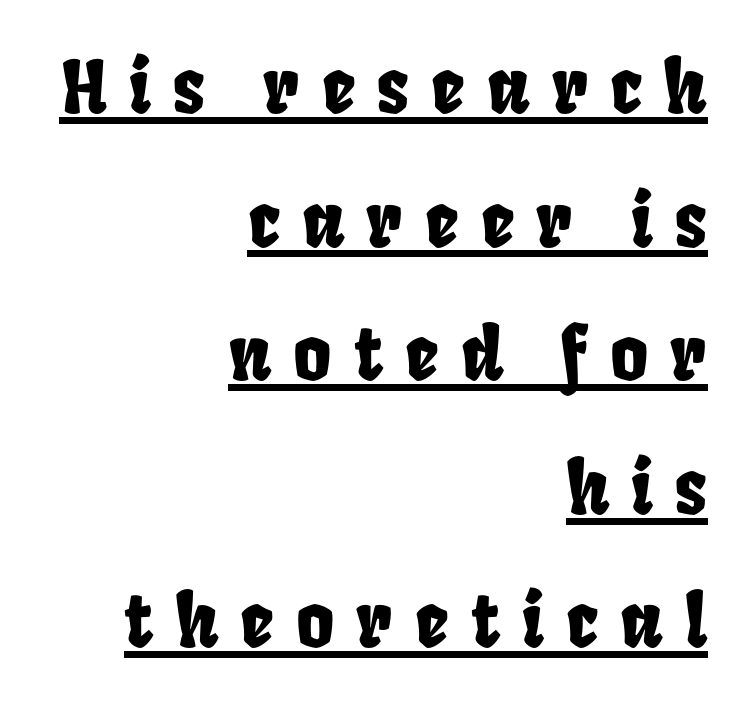
{"width": "condensed", "stroke_contrast": "low", "x_height": "large", "monospaced": "no", "underline": "yes", "align": "right", "line_spacing_ratio": 1.83, "letter_spacing": "wide", "letter_spacing_em": 0.3, "glyph_px": 73}
